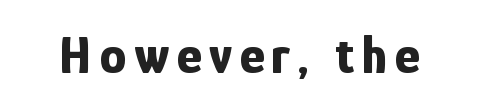
The image shows 54 px bold, condensed sans-serif type, upright; set not underlined; low stroke contrast and a medium x-height.
